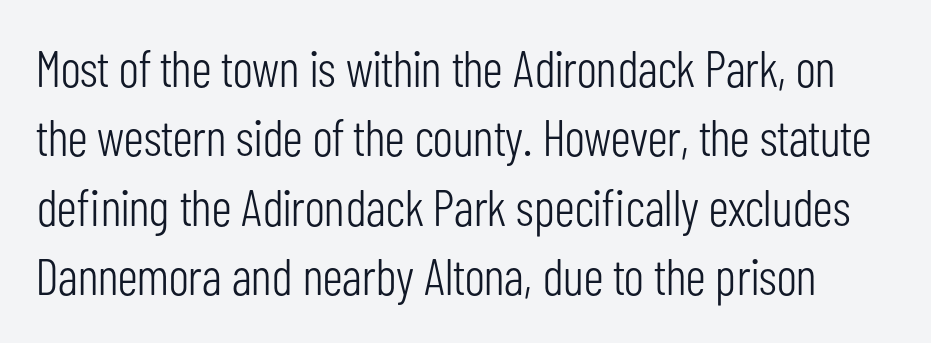
Q: Is the text bold? A: No.
Q: Is the text italic (slanted)? A: No, it is upright.
Q: Is the typeface a serif or a sans-serif typeface? A: Sans-serif.
Q: Is the text underlined? A: No.
Q: Is the spacing between letters normal or unusually wide? A: Normal.
Q: Is the spacing between lines tight, normal or loose? A: Normal.
Q: Width (condensed, normal, or wide)? A: Condensed.
Q: Stroke contrast? A: Low.
Q: x-height? A: Medium.
Q: Monospaced? A: No.
